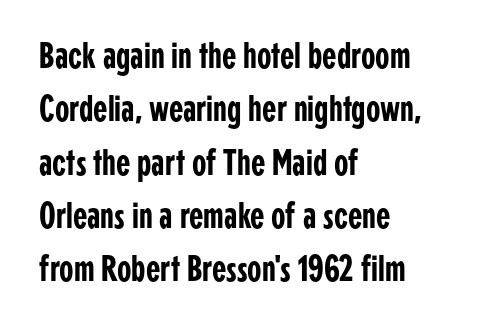
The image shows 37 px condensed sans-serif type, upright; set left-aligned, normal line spacing (1.44x), normal letter spacing, not underlined; low stroke contrast and a medium x-height.
